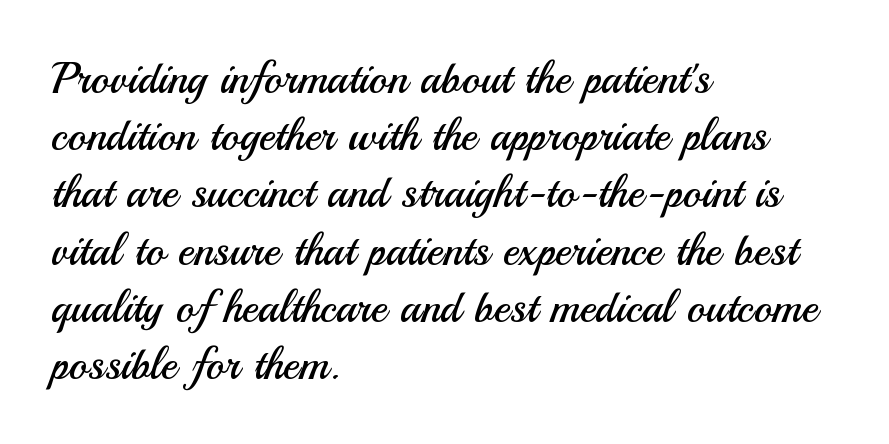
{"serif": "no", "bold": "no", "weight": "regular", "width": "normal", "stroke_contrast": "medium", "x_height": "small", "monospaced": "no", "underline": "no", "align": "left", "line_spacing": "normal", "line_spacing_ratio": 1.3, "letter_spacing": "normal", "letter_spacing_em": 0.0, "glyph_px": 44}
